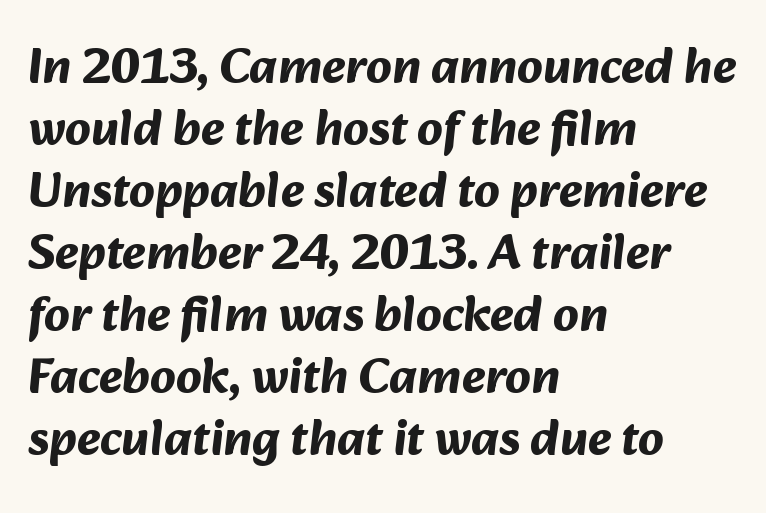
Q: Is the text bold? A: Yes.
Q: Is the typeface a serif or a sans-serif typeface? A: Sans-serif.
Q: Is the text underlined? A: No.
Q: How is the paragraph aligned? A: Left-aligned.
Q: Is the spacing between letters normal or unusually wide? A: Normal.
Q: Width (condensed, normal, or wide)? A: Normal.
Q: Stroke contrast? A: Medium.
Q: x-height? A: Medium.
Q: Monospaced? A: No.
